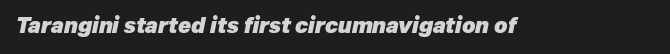
{"italic": "yes", "lean": "right", "slant_degrees": 12, "bold": "yes", "underline": "no", "letter_spacing": "normal", "letter_spacing_em": 0.0, "glyph_px": 21}
